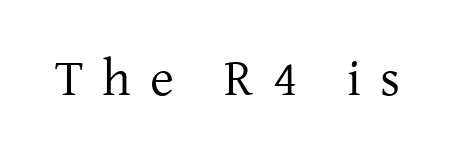
The image shows 52 px regular-weight serif type, upright; set unusually wide letter spacing (+0.37 em), not underlined; low stroke contrast and a medium x-height.
